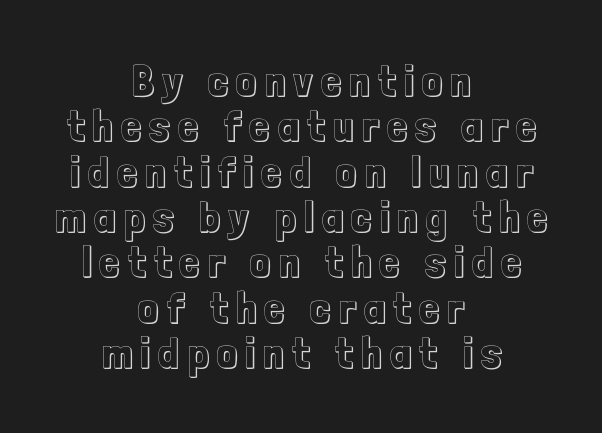
Q: Is the text italic (slanted)? A: No, it is upright.
Q: Is the text underlined? A: No.
Q: How is the paragraph aligned? A: Centered.
Q: Is the spacing between letters normal or unusually wide? A: Unusually wide.
Q: Is the spacing between lines tight, normal or loose? A: Tight.
Q: Width (condensed, normal, or wide)? A: Condensed.
Q: x-height? A: Medium.
Q: Monospaced? A: No.
